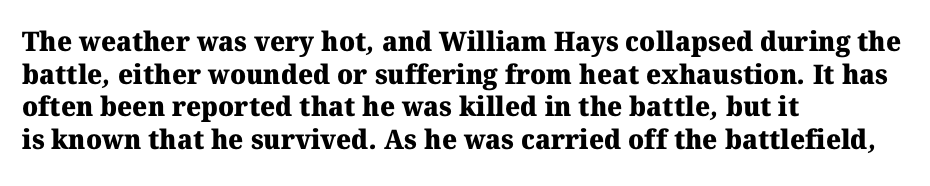
The image shows 27 px bold type; set left-aligned, line spacing 1.21x, normal letter spacing, not underlined.
